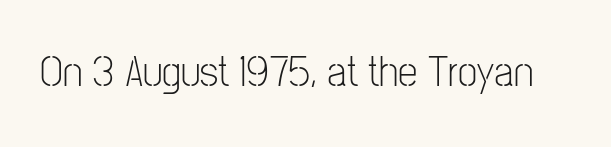
These lines are rendered in a variable-pitch font. How are the letters spaced? Ordinarily, with no added tracking. The font's upright variant was chosen for this text. The letters look calm and open, with moderate or lighter stems. Only glyphs here, with clear space below each row. In terms of letterform style, serifs are entirely absent.
